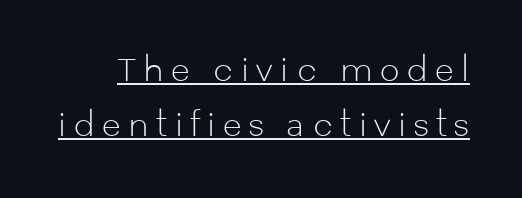
{"serif": "no", "italic": "no", "bold": "no", "weight": "light", "width": "normal", "stroke_contrast": "low", "x_height": "medium", "monospaced": "no", "underline": "yes", "line_spacing_ratio": 1.79, "letter_spacing": "wide", "letter_spacing_em": 0.24, "glyph_px": 31}
